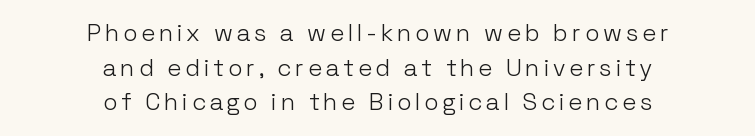
{"italic": "no", "bold": "no", "underline": "no", "align": "center", "line_spacing": "normal", "line_spacing_ratio": 1.44, "glyph_px": 24}
